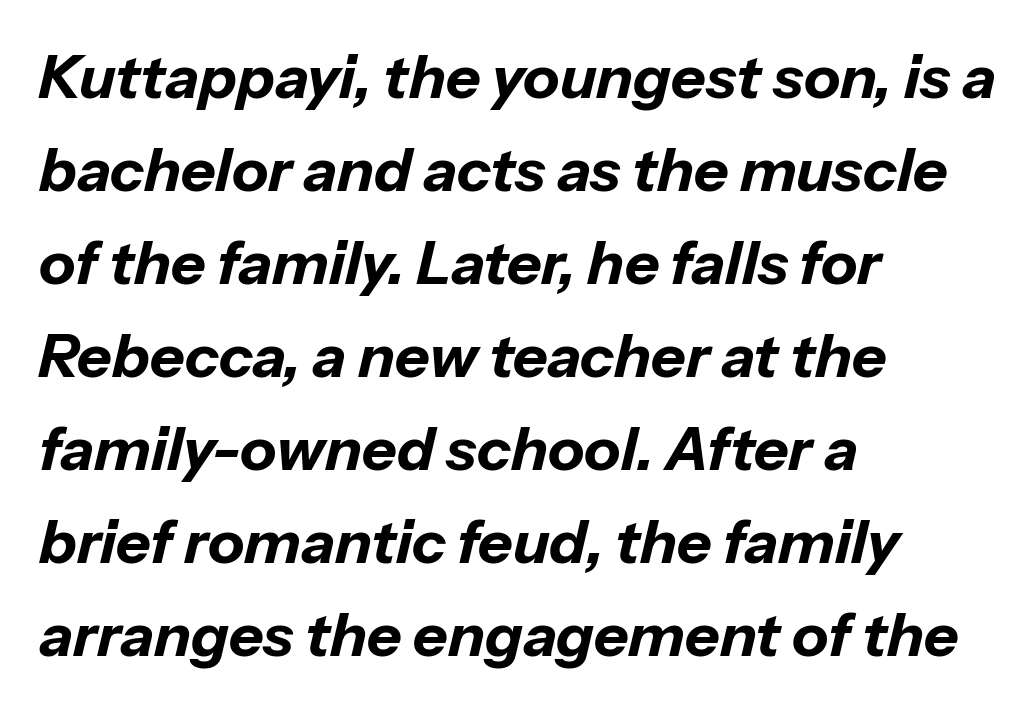
Q: Is the text bold? A: Yes.
Q: Is the text italic (slanted)? A: Yes, it leans right by about 13 degrees.
Q: Is the text underlined? A: No.
Q: How is the paragraph aligned? A: Left-aligned.
Q: Is the spacing between letters normal or unusually wide? A: Normal.
Q: Is the spacing between lines tight, normal or loose? A: Normal.
Q: Width (condensed, normal, or wide)? A: Normal.
Q: Stroke contrast? A: Low.
Q: x-height? A: Medium.
Q: Monospaced? A: No.
